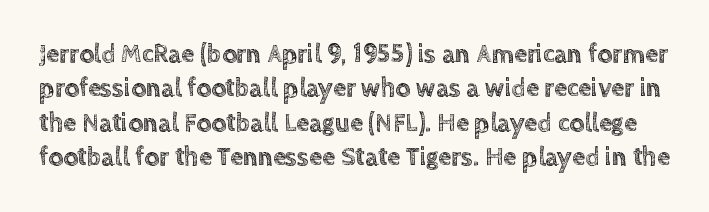
Q: Is the text italic (slanted)? A: No, it is upright.
Q: Is the text underlined? A: No.
Q: Is the spacing between letters normal or unusually wide? A: Normal.
Q: Is the spacing between lines tight, normal or loose? A: Normal.
